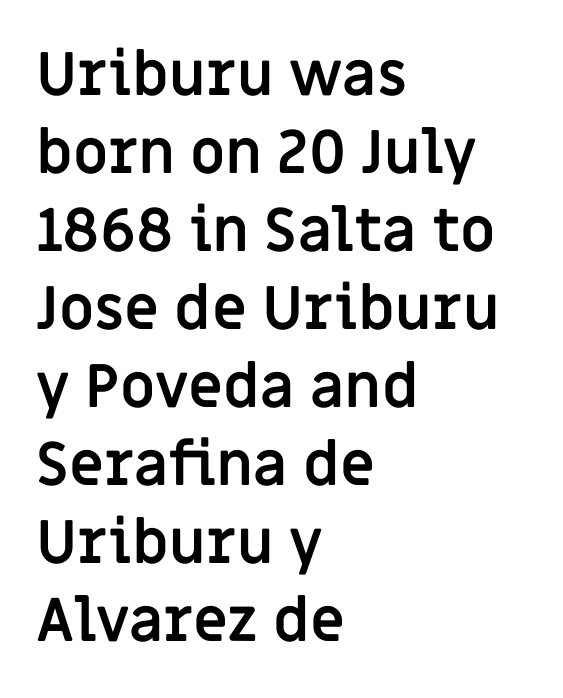
Q: Is the text bold? A: Yes.
Q: Is the text italic (slanted)? A: No, it is upright.
Q: Is the typeface a serif or a sans-serif typeface? A: Sans-serif.
Q: Is the text underlined? A: No.
Q: How is the paragraph aligned? A: Left-aligned.
Q: Is the spacing between letters normal or unusually wide? A: Normal.
Q: Is the spacing between lines tight, normal or loose? A: Normal.
Q: Width (condensed, normal, or wide)? A: Normal.
Q: Stroke contrast? A: Low.
Q: x-height? A: Large.
Q: Monospaced? A: No.
